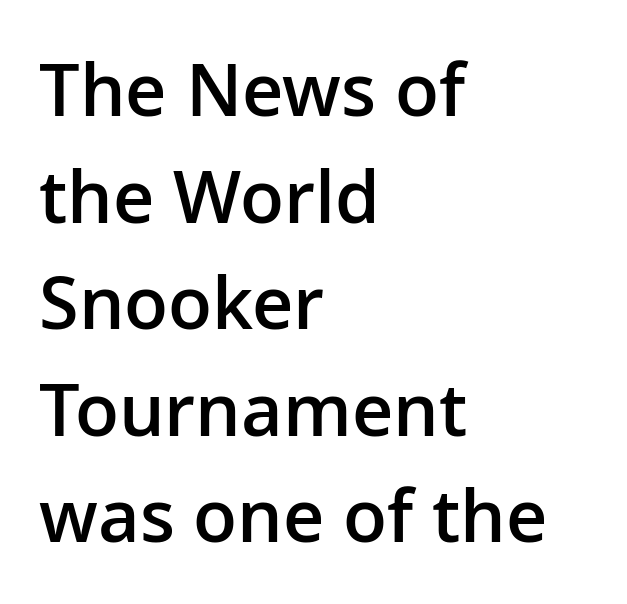
The passage shown is typed in a proportional face where columns would drift. The typeface chosen for these lines omits serifs. Do the letters lean? They stand straight. Nobody touched the tracking dial on this one. Is there much room between lines? A standard amount, neither cramped nor airy. The strokes are fattened partway — semibold, not bold.
